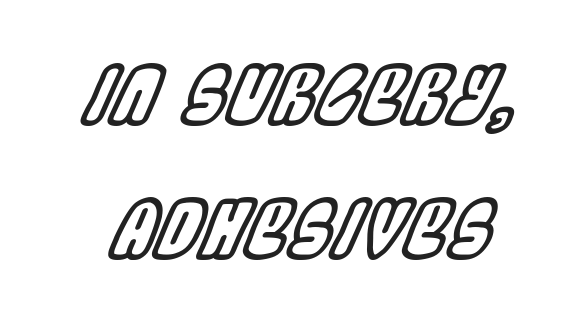
Q: Is the text italic (slanted)? A: Yes, it leans right by about 22 degrees.
Q: Is the text underlined? A: No.
Q: Is the spacing between letters normal or unusually wide? A: Normal.
Q: Is the spacing between lines tight, normal or loose? A: Normal.
Q: Width (condensed, normal, or wide)? A: Condensed.
Q: x-height? A: Large.
Q: Monospaced? A: No.
